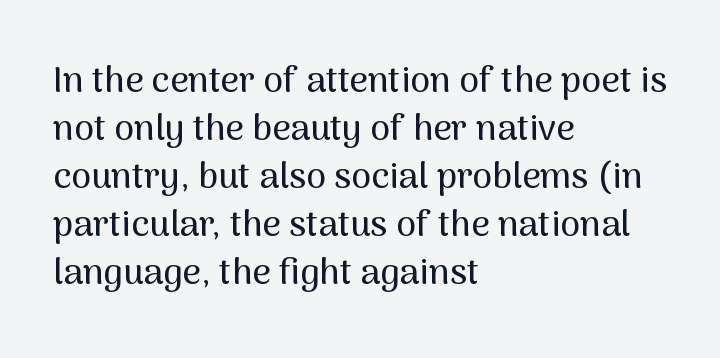
Q: Is the text italic (slanted)? A: No, it is upright.
Q: Is the typeface a serif or a sans-serif typeface? A: Sans-serif.
Q: Is the text underlined? A: No.
Q: How is the paragraph aligned? A: Left-aligned.
Q: Is the spacing between letters normal or unusually wide? A: Normal.
Q: Is the spacing between lines tight, normal or loose? A: Normal.
Q: Width (condensed, normal, or wide)? A: Normal.
Q: Stroke contrast? A: Medium.
Q: x-height? A: Medium.
Q: Monospaced? A: No.
